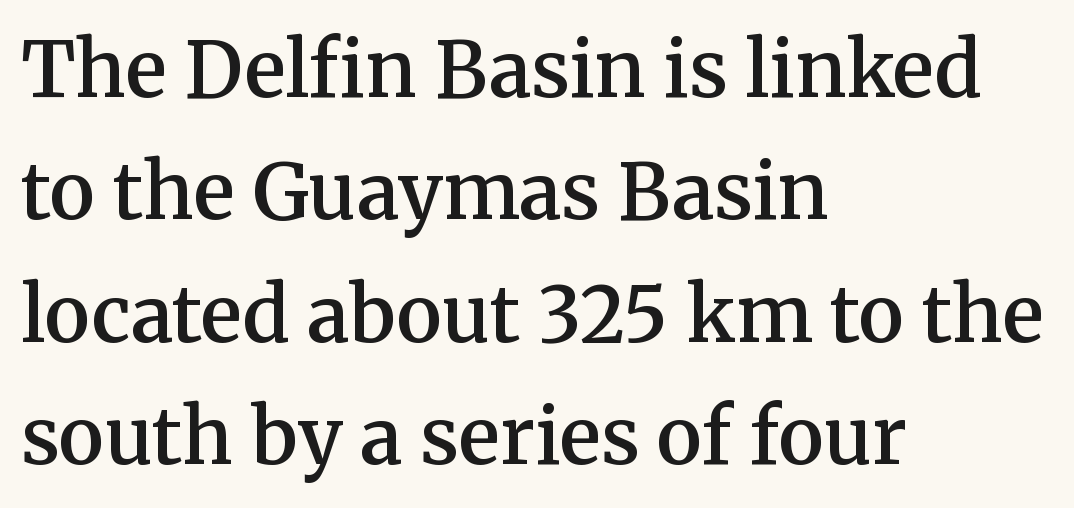
Q: Is the text bold? A: Semi-bold.
Q: Is the text italic (slanted)? A: No, it is upright.
Q: Is the typeface a serif or a sans-serif typeface? A: Serif.
Q: Is the text underlined? A: No.
Q: How is the paragraph aligned? A: Left-aligned.
Q: Is the spacing between letters normal or unusually wide? A: Normal.
Q: Is the spacing between lines tight, normal or loose? A: Normal.
Q: Width (condensed, normal, or wide)? A: Normal.
Q: Stroke contrast? A: Medium.
Q: x-height? A: Medium.
Q: Monospaced? A: No.
